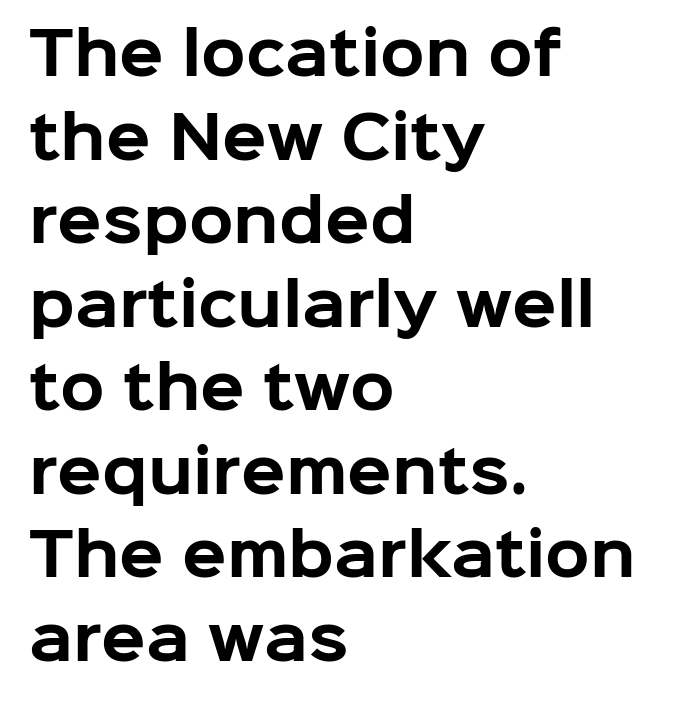
The image shows 58 px bold sans-serif type, upright; set left-aligned, normal line spacing (1.44x), normal letter spacing, not underlined; low stroke contrast and a medium x-height.
